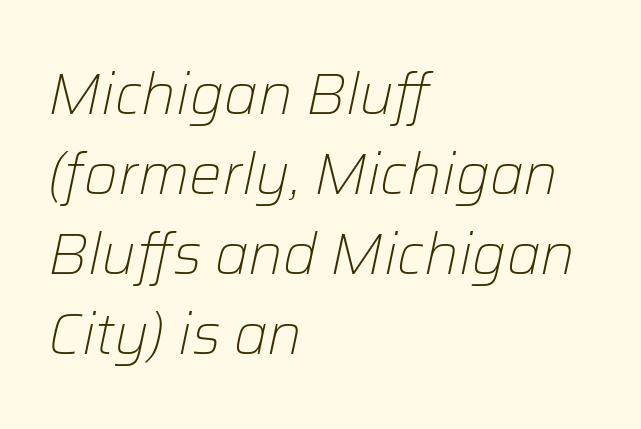
Q: Is the text bold? A: No.
Q: Is the text italic (slanted)? A: Yes, it leans right by about 12 degrees.
Q: Is the text underlined? A: No.
Q: How is the paragraph aligned? A: Left-aligned.
Q: Is the spacing between letters normal or unusually wide? A: Normal.
Q: Is the spacing between lines tight, normal or loose? A: Normal.
Q: Width (condensed, normal, or wide)? A: Normal.
Q: Stroke contrast? A: Low.
Q: x-height? A: Medium.
Q: Monospaced? A: No.
